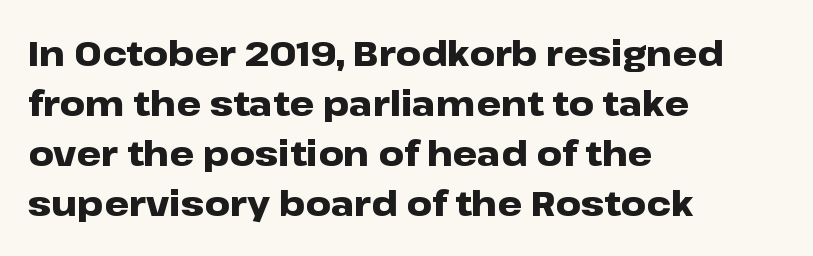
{"serif": "no", "italic": "no", "bold": "yes", "weight": "heavy", "width": "wide", "stroke_contrast": "low", "x_height": "medium", "monospaced": "no", "underline": "no", "align": "left", "line_spacing": "normal", "line_spacing_ratio": 1.43, "letter_spacing": "normal", "letter_spacing_em": 0.0, "glyph_px": 35}
